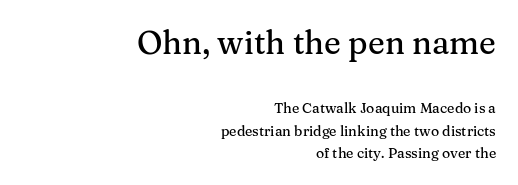
The image shows 32 px serif type, upright; set right-aligned, normal line spacing (1.61x), normal letter spacing, not underlined; the first (top) block is 2.29x larger; medium stroke contrast and a medium x-height.
